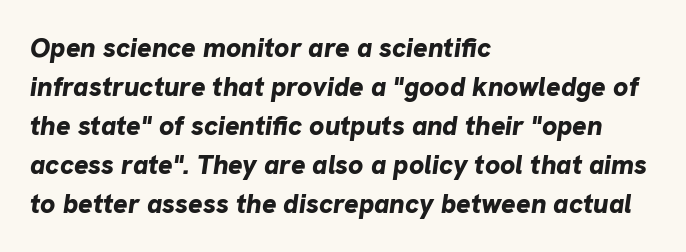
Emphasis-style slanted type is in use. The space beneath each line is pristine and unruled. A classic flush-left, rag-right setting is used for this passage. The letters are bold, with thick, heavy strokes. Does extra space separate the letters? No, they use regular spacing. The designer left line spacing at the default.
